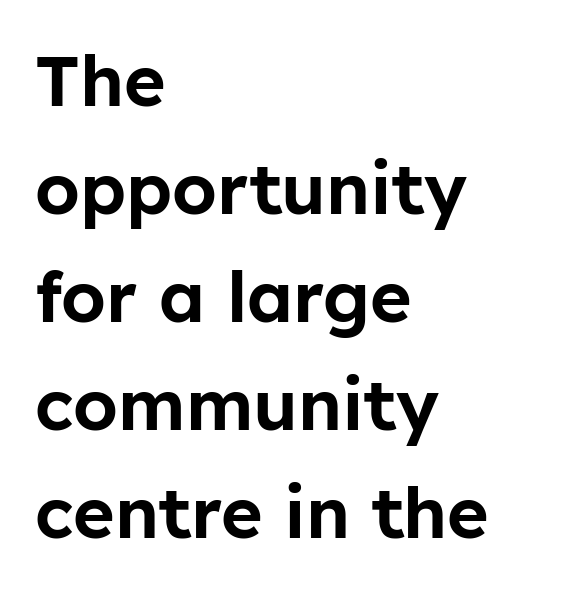
Q: Is the text italic (slanted)? A: No, it is upright.
Q: Is the typeface a serif or a sans-serif typeface? A: Sans-serif.
Q: Is the text underlined? A: No.
Q: How is the paragraph aligned? A: Left-aligned.
Q: Is the spacing between letters normal or unusually wide? A: Normal.
Q: Is the spacing between lines tight, normal or loose? A: Normal.
Q: Width (condensed, normal, or wide)? A: Normal.
Q: Stroke contrast? A: Low.
Q: x-height? A: Medium.
Q: Monospaced? A: No.
